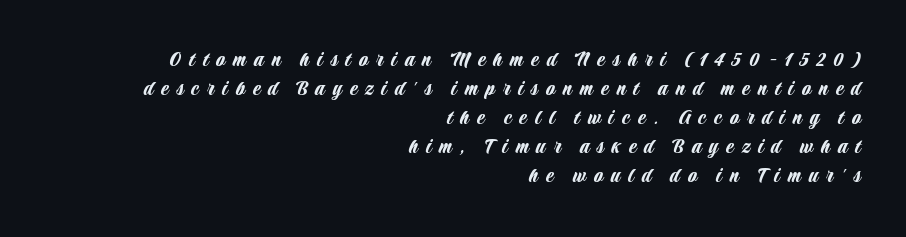
Q: Is the text italic (slanted)? A: Yes.
Q: Is the text underlined? A: No.
Q: How is the paragraph aligned? A: Right-aligned.
Q: Is the spacing between letters normal or unusually wide? A: Unusually wide.
Q: Is the spacing between lines tight, normal or loose? A: Normal.
